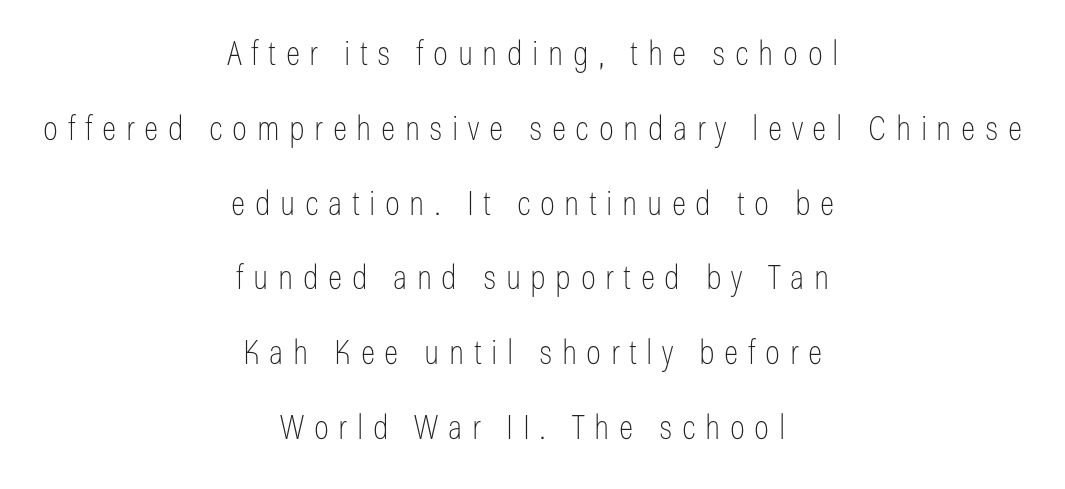
This is the regular roman posture of the typeface. A student would call this center alignment; a typographer would say set centered. Is this a sans? Yes — the strokes have no serifs. Nothing heavy about these letters — not bold at all. The rendering inserts visible extra space after every character.
